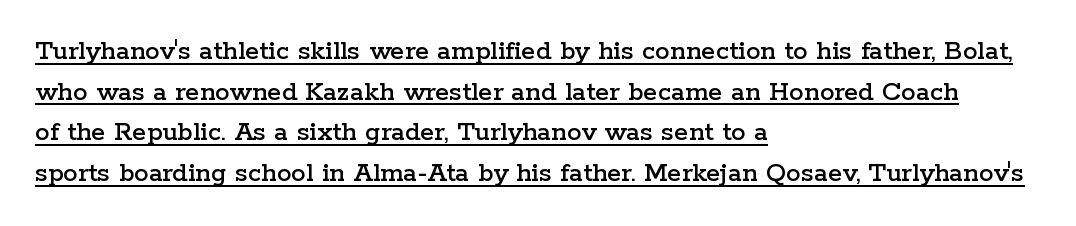
{"serif": "yes", "italic": "no", "width": "wide", "stroke_contrast": "low", "x_height": "medium", "monospaced": "no", "underline": "yes", "align": "left", "line_spacing": "normal", "line_spacing_ratio": 1.4, "letter_spacing": "normal", "letter_spacing_em": 0.0, "glyph_px": 29}
